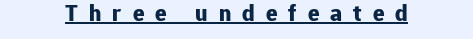
{"italic": "no", "bold": "yes", "underline": "yes", "letter_spacing": "wide", "letter_spacing_em": 0.46, "glyph_px": 24}
